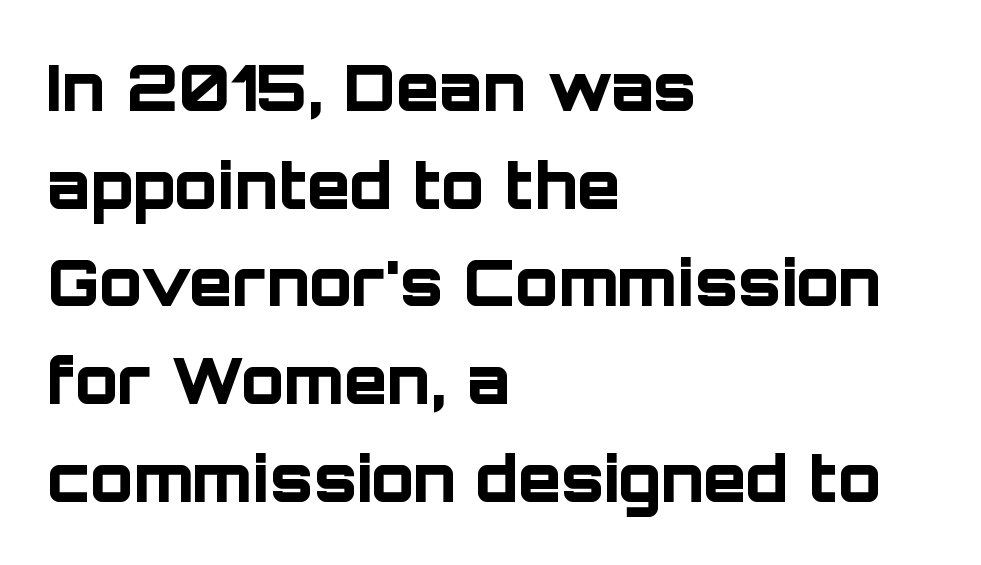
Q: Is the text bold? A: Yes.
Q: Is the text italic (slanted)? A: No, it is upright.
Q: Is the typeface a serif or a sans-serif typeface? A: Sans-serif.
Q: Is the text underlined? A: No.
Q: How is the paragraph aligned? A: Left-aligned.
Q: Is the spacing between letters normal or unusually wide? A: Normal.
Q: Is the spacing between lines tight, normal or loose? A: Normal.
Q: Width (condensed, normal, or wide)? A: Normal.
Q: Stroke contrast? A: Low.
Q: x-height? A: Large.
Q: Monospaced? A: No.
